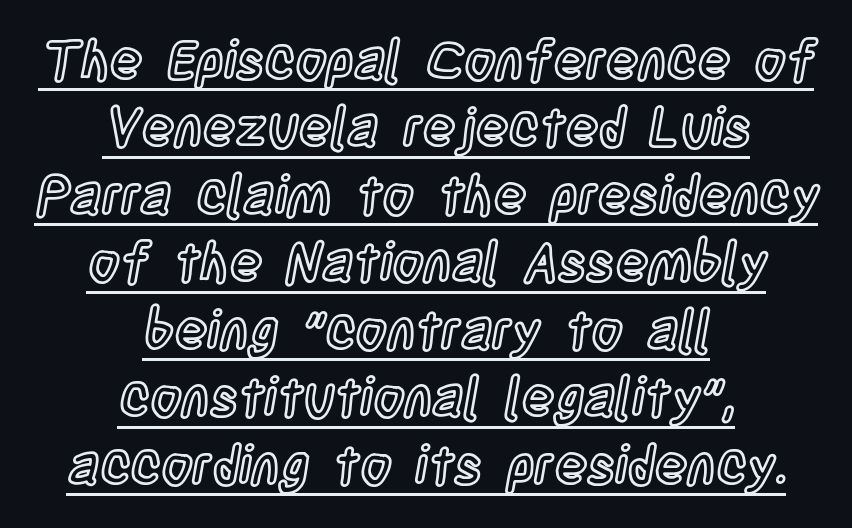
{"width": "condensed", "x_height": "large", "monospaced": "no", "underline": "yes", "align": "center", "line_spacing": "normal", "line_spacing_ratio": 1.25, "letter_spacing": "normal", "letter_spacing_em": 0.0, "glyph_px": 54}
